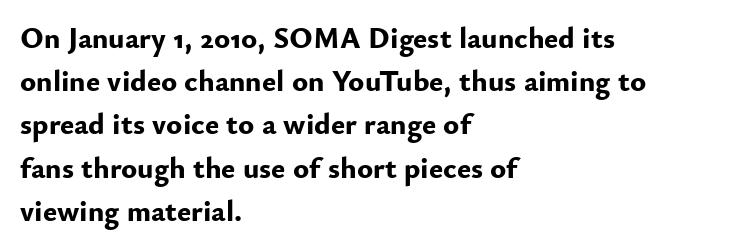
The image shows 30 px bold sans-serif type, upright; set left-aligned, normal line spacing (1.44x), normal letter spacing, not underlined; low stroke contrast and a small x-height.
